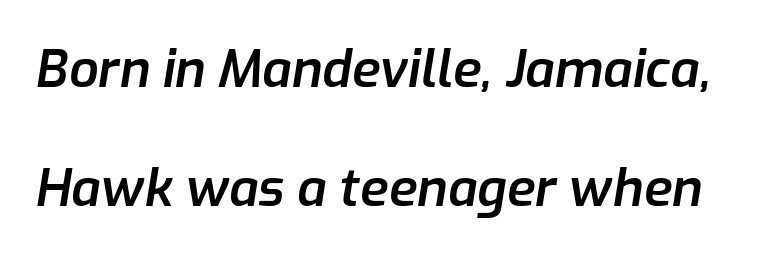
Q: Is the text bold? A: Semi-bold.
Q: Is the text italic (slanted)? A: Yes, it leans right by about 9 degrees.
Q: Is the text underlined? A: No.
Q: Is the spacing between letters normal or unusually wide? A: Normal.
Q: Is the spacing between lines tight, normal or loose? A: Loose.
Q: Width (condensed, normal, or wide)? A: Normal.
Q: Stroke contrast? A: Low.
Q: x-height? A: Medium.
Q: Monospaced? A: No.
